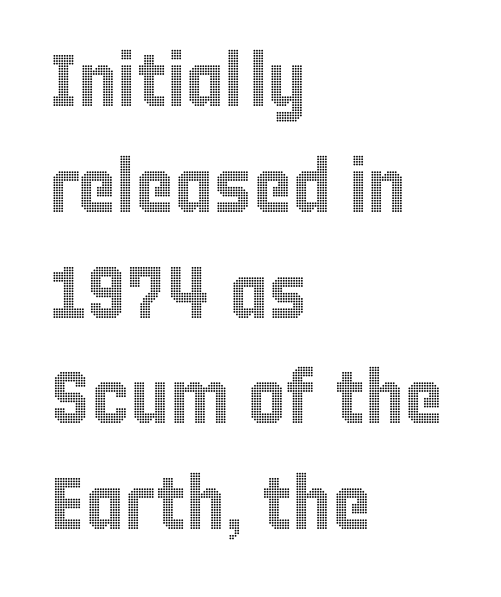
{"italic": "no", "width": "condensed", "x_height": "large", "monospaced": "no", "underline": "no", "align": "left", "line_spacing": "normal", "line_spacing_ratio": 1.43, "letter_spacing": "normal", "letter_spacing_em": 0.0, "glyph_px": 74}
